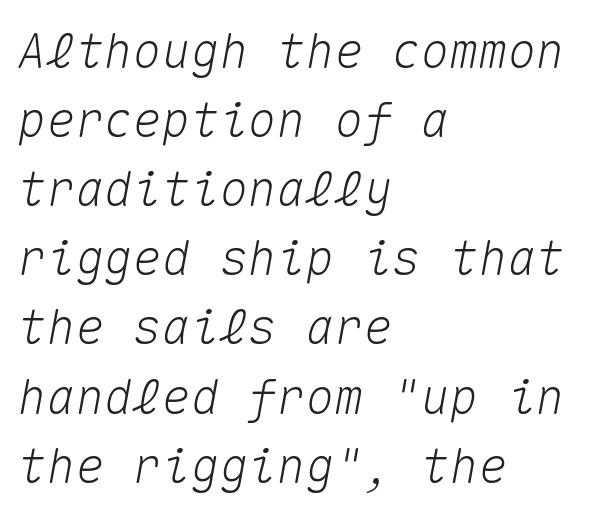
The image shows 48 px text type, italic (leaning right), monospaced; set left-aligned, normal line spacing (1.44x), normal letter spacing, not underlined; medium stroke contrast and a medium x-height.
